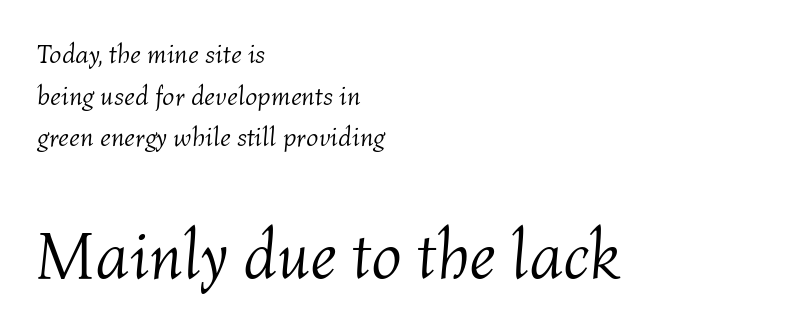
{"italic": "yes", "lean": "right", "slant_degrees": 4, "bold": "no", "weight": "light", "width": "normal", "stroke_contrast": "medium", "x_height": "medium", "monospaced": "no", "underline": "no", "align": "left", "line_spacing": "normal", "line_spacing_ratio": 1.54, "letter_spacing": "normal", "letter_spacing_em": 0.0, "larger_block": "second", "size_ratio": 2.48, "glyph_px": 67}
